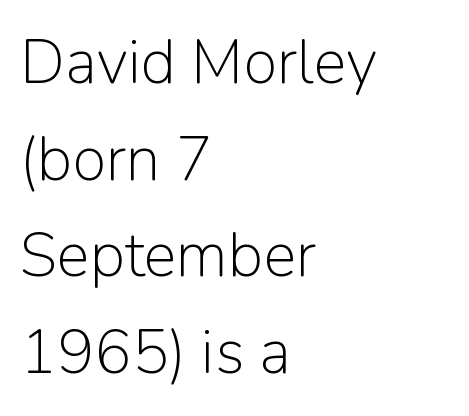
Q: Is the text bold? A: No.
Q: Is the text italic (slanted)? A: No, it is upright.
Q: Is the typeface a serif or a sans-serif typeface? A: Sans-serif.
Q: Is the text underlined? A: No.
Q: How is the paragraph aligned? A: Left-aligned.
Q: Is the spacing between letters normal or unusually wide? A: Normal.
Q: Is the spacing between lines tight, normal or loose? A: Normal.
Q: Width (condensed, normal, or wide)? A: Normal.
Q: Stroke contrast? A: Low.
Q: x-height? A: Medium.
Q: Monospaced? A: No.
